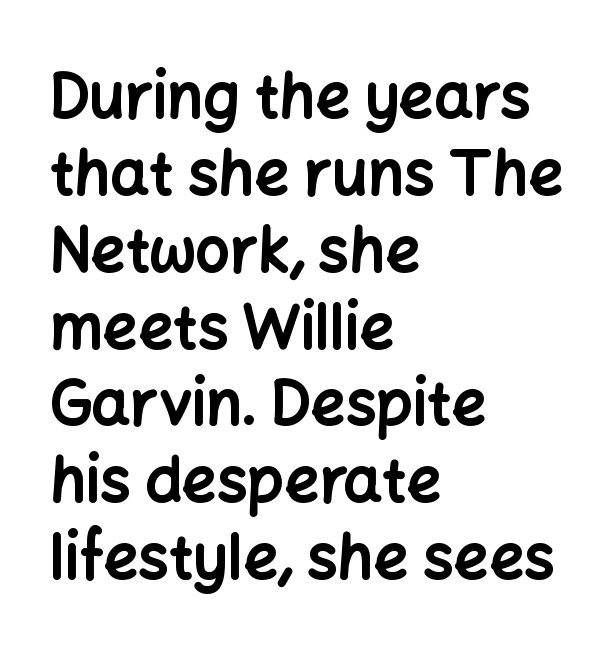
The image shows 61 px bold sans-serif type, upright; set left-aligned, normal line spacing (1.26x), normal letter spacing, not underlined; low stroke contrast and a medium x-height.
